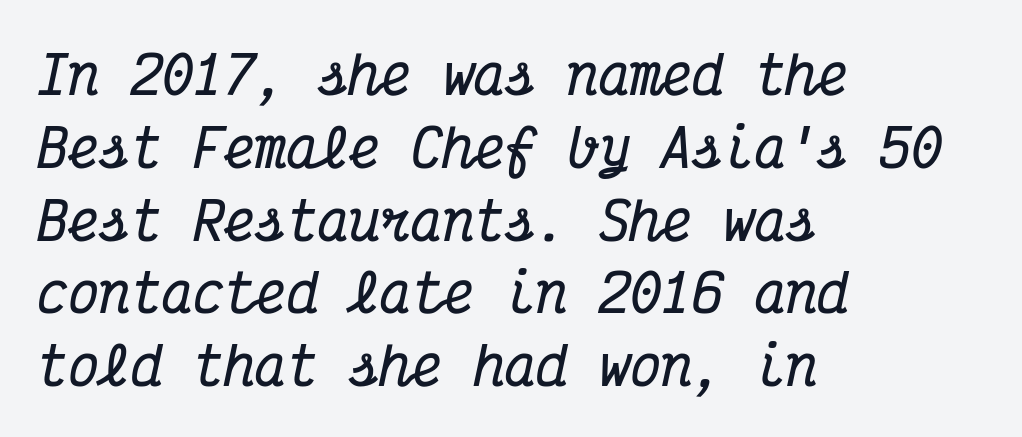
The image shows 52 px bold, condensed serif type, italic (leaning right), monospaced; set left-aligned, normal line spacing (1.4x), normal letter spacing, not underlined; medium stroke contrast and a medium x-height.
